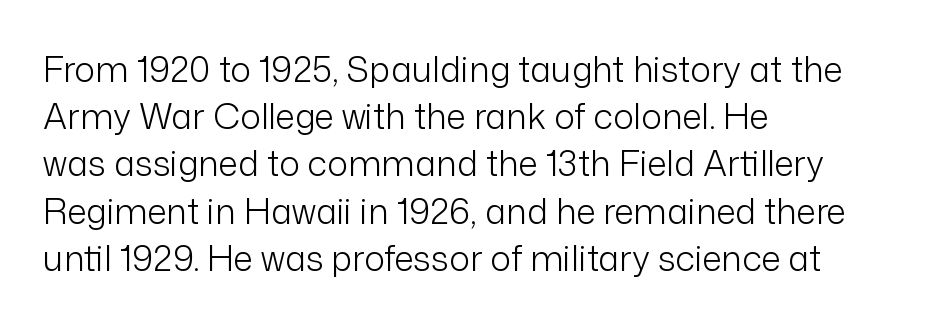
Q: Is the text bold? A: No.
Q: Is the text italic (slanted)? A: No, it is upright.
Q: Is the typeface a serif or a sans-serif typeface? A: Sans-serif.
Q: Is the text underlined? A: No.
Q: How is the paragraph aligned? A: Left-aligned.
Q: Is the spacing between letters normal or unusually wide? A: Normal.
Q: Is the spacing between lines tight, normal or loose? A: Normal.
Q: Width (condensed, normal, or wide)? A: Normal.
Q: Stroke contrast? A: Low.
Q: x-height? A: Medium.
Q: Monospaced? A: No.
